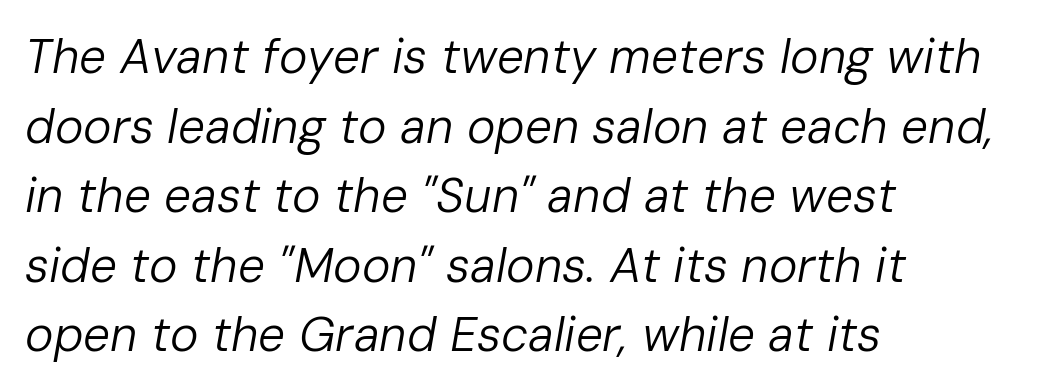
{"italic": "yes", "lean": "right", "slant_degrees": 10, "bold": "no", "weight": "regular", "width": "normal", "stroke_contrast": "low", "x_height": "medium", "monospaced": "no", "underline": "no", "align": "left", "line_spacing": "normal", "line_spacing_ratio": 1.45, "letter_spacing": "normal", "letter_spacing_em": 0.0, "glyph_px": 48}
